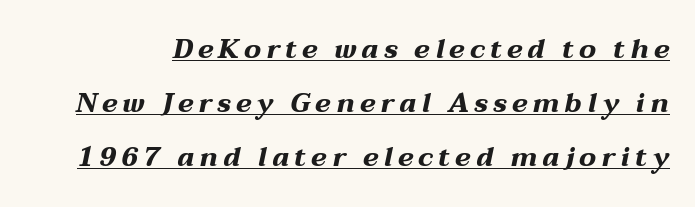
Q: Is the text bold? A: Yes.
Q: Is the text italic (slanted)? A: Yes, it leans right by about 12 degrees.
Q: Is the text underlined? A: Yes.
Q: Is the spacing between lines tight, normal or loose? A: Loose.
